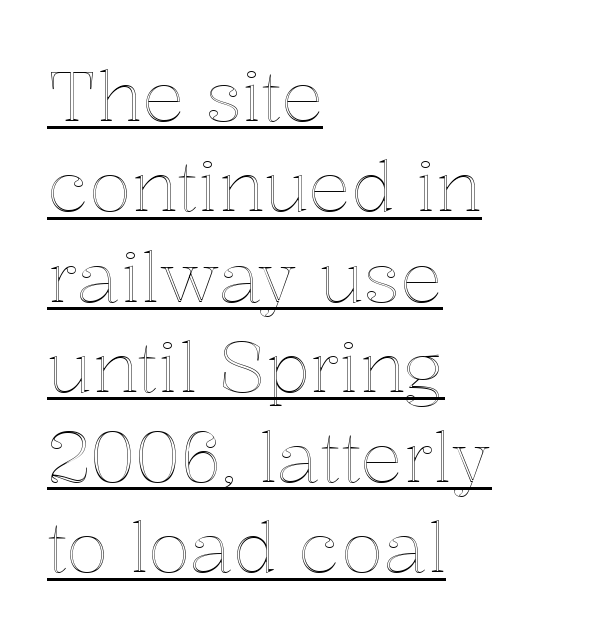
The image shows 70 px text type, upright; set left-aligned, normal line spacing (1.29x), normal letter spacing, underlined; a medium x-height.
